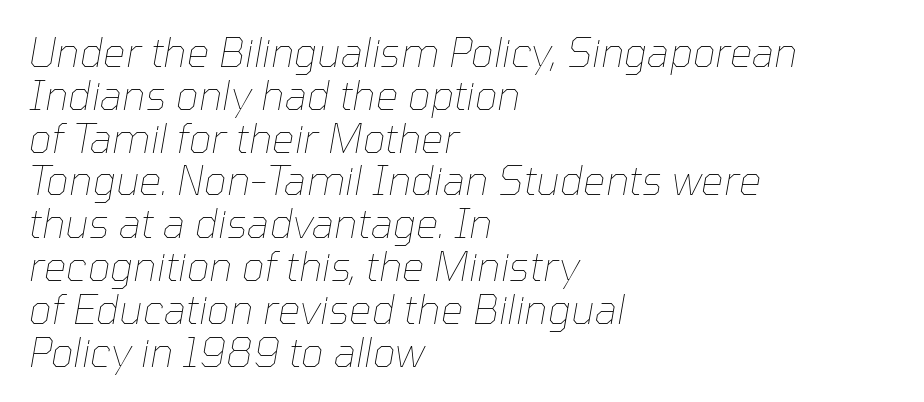
Q: Is the text bold? A: No.
Q: Is the text italic (slanted)? A: Yes, it leans right by about 10 degrees.
Q: Is the text underlined? A: No.
Q: How is the paragraph aligned? A: Left-aligned.
Q: Is the spacing between letters normal or unusually wide? A: Normal.
Q: Is the spacing between lines tight, normal or loose? A: Tight.
Q: Width (condensed, normal, or wide)? A: Normal.
Q: Stroke contrast? A: Low.
Q: x-height? A: Medium.
Q: Monospaced? A: No.
